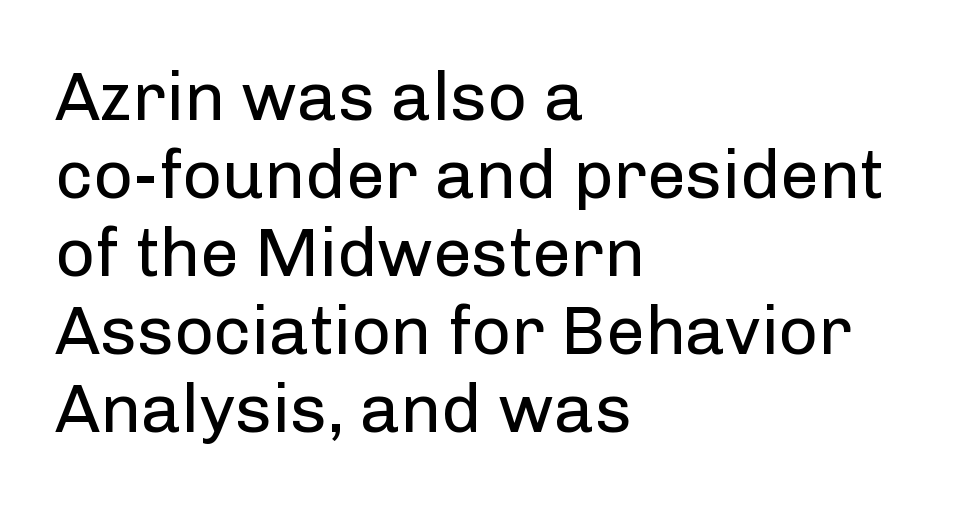
Q: Is the text bold? A: No.
Q: Is the text italic (slanted)? A: No, it is upright.
Q: Is the typeface a serif or a sans-serif typeface? A: Sans-serif.
Q: Is the text underlined? A: No.
Q: How is the paragraph aligned? A: Left-aligned.
Q: Is the spacing between letters normal or unusually wide? A: Normal.
Q: Is the spacing between lines tight, normal or loose? A: Tight.
Q: Width (condensed, normal, or wide)? A: Normal.
Q: Stroke contrast? A: Low.
Q: x-height? A: Medium.
Q: Monospaced? A: No.
